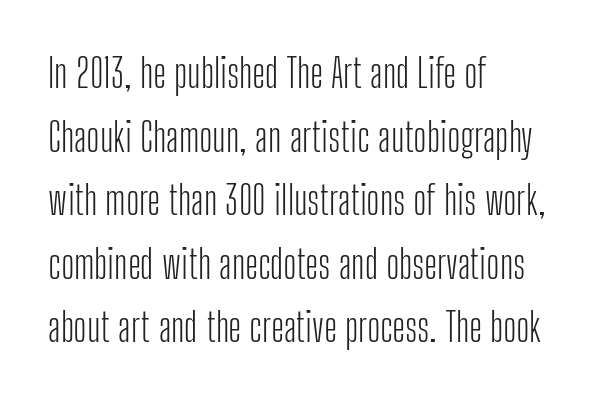
Varying glyph widths throughout — classic text-font behaviour. Compared with typical paragraphs, the rows here are spaced about the same. The compositor pushed each line to the left boundary. The lettering stays uniformly vertical, giving the passage a roman look.
